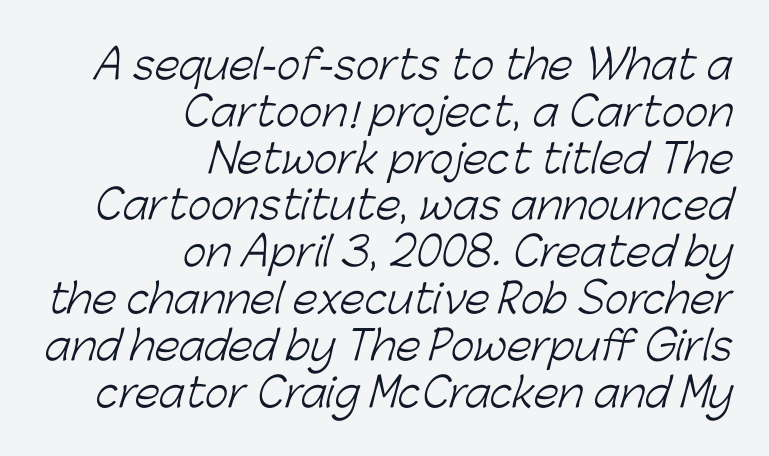
Q: Is the text bold? A: No.
Q: Is the typeface a serif or a sans-serif typeface? A: Sans-serif.
Q: Is the text underlined? A: No.
Q: How is the paragraph aligned? A: Right-aligned.
Q: Is the spacing between letters normal or unusually wide? A: Normal.
Q: Width (condensed, normal, or wide)? A: Normal.
Q: Stroke contrast? A: Low.
Q: x-height? A: Medium.
Q: Monospaced? A: No.
